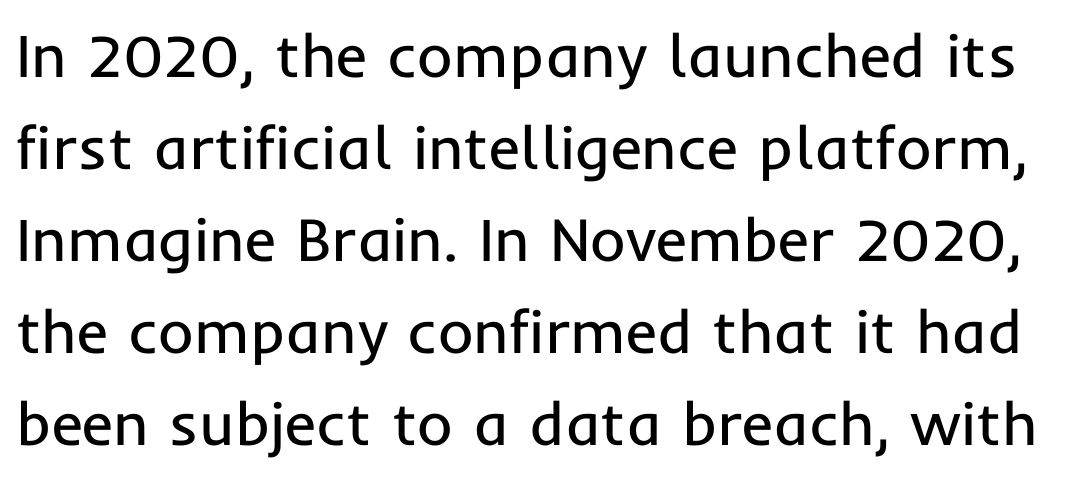
These lines are rendered in a variable-pitch font. Students, note that the glyphs here touch the page at normal intervals. Note: no serifs on the glyphs. The rendering uses a moderate line-height, typical for paragraphs. Is this a heavy cut? Hardly; it is regular or lighter.
